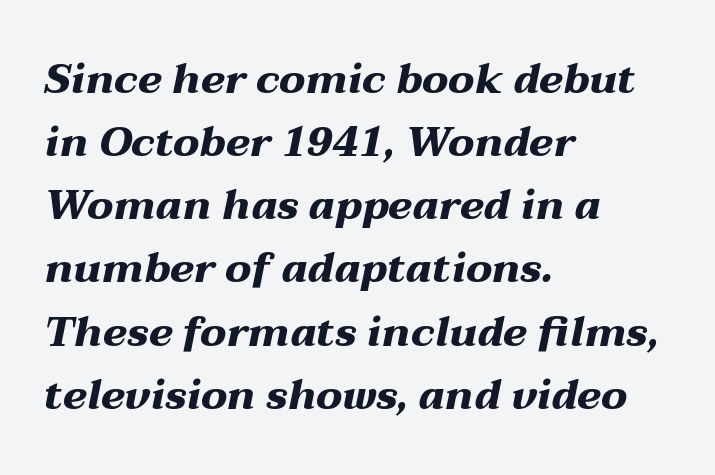
{"italic": "yes", "lean": "right", "slant_degrees": 12, "bold": "yes", "weight": "heavy", "width": "wide", "stroke_contrast": "medium", "x_height": "medium", "monospaced": "no", "underline": "no", "align": "left", "line_spacing": "normal", "line_spacing_ratio": 1.54, "letter_spacing": "normal", "letter_spacing_em": 0.0, "glyph_px": 41}
